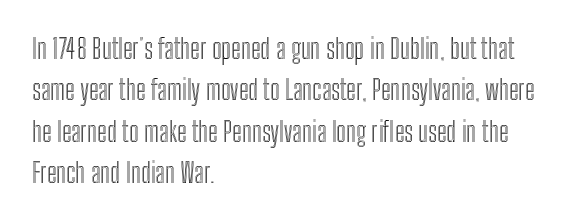
The image shows 27 px text type, upright; set left-aligned, normal line spacing (1.53x), normal letter spacing, not underlined.
